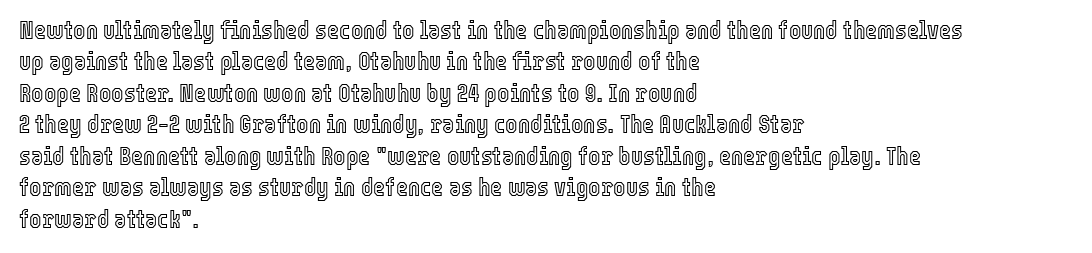
Q: Is the text italic (slanted)? A: No, it is upright.
Q: Is the text underlined? A: No.
Q: How is the paragraph aligned? A: Left-aligned.
Q: Is the spacing between letters normal or unusually wide? A: Normal.
